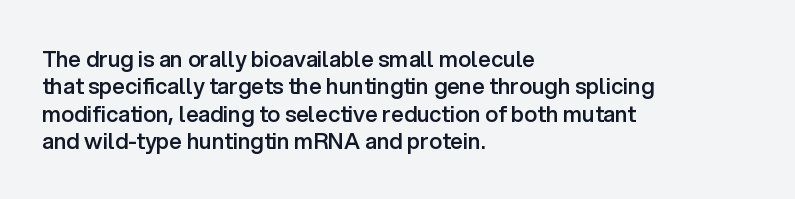
The image shows 22 px text type, upright; set left-aligned, line spacing 1.24x, normal letter spacing, not underlined.
